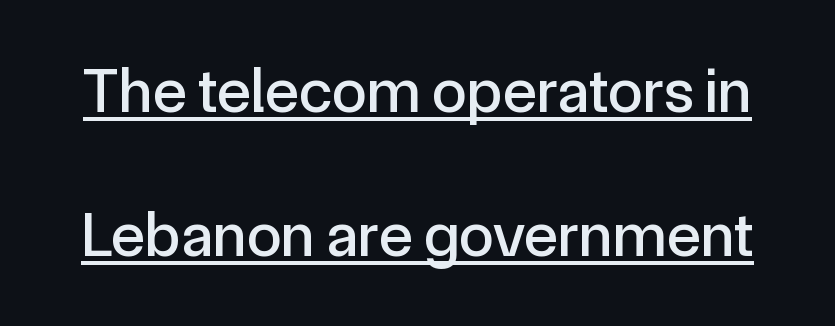
Q: Is the text italic (slanted)? A: No, it is upright.
Q: Is the typeface a serif or a sans-serif typeface? A: Sans-serif.
Q: Is the text underlined? A: Yes.
Q: Is the spacing between letters normal or unusually wide? A: Normal.
Q: Is the spacing between lines tight, normal or loose? A: Loose.
Q: Width (condensed, normal, or wide)? A: Normal.
Q: x-height? A: Medium.
Q: Monospaced? A: No.
